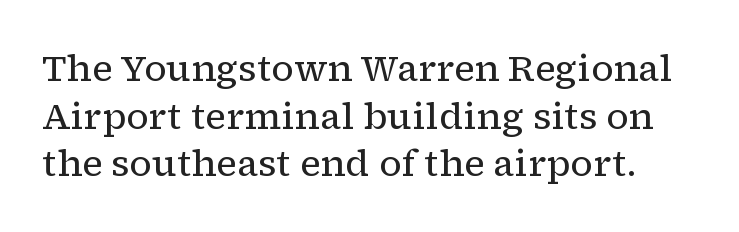
{"serif": "yes", "italic": "no", "bold": "no", "weight": "regular", "width": "normal", "stroke_contrast": "low", "x_height": "medium", "monospaced": "no", "underline": "no", "line_spacing": "normal", "line_spacing_ratio": 1.29, "letter_spacing": "normal", "letter_spacing_em": 0.0, "glyph_px": 37}
